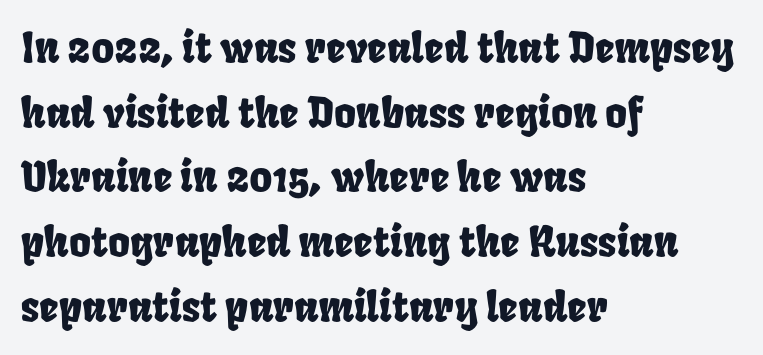
Regarding leading, the lines here are spaced in the standard way. Alignment: flush left. Nobody touched the tracking dial on this one. Plain, unruled lines of type. A typesetter would call this proportional, since set widths differ per character.
